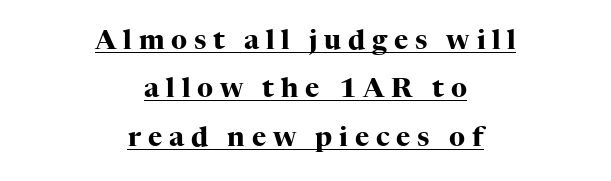
{"italic": "no", "bold": "yes", "underline": "yes", "align": "center", "line_spacing_ratio": 1.79, "letter_spacing": "wide", "letter_spacing_em": 0.25, "glyph_px": 27}
